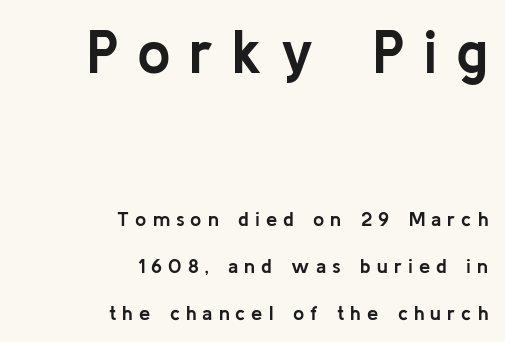
{"serif": "no", "italic": "no", "bold": "yes", "weight": "semibold", "width": "normal", "stroke_contrast": "low", "x_height": "medium", "monospaced": "no", "underline": "no", "align": "right", "line_spacing": "loose", "line_spacing_ratio": 2.36, "letter_spacing": "wide", "letter_spacing_em": 0.3, "larger_block": "first", "size_ratio": 3.0, "glyph_px": 60}
